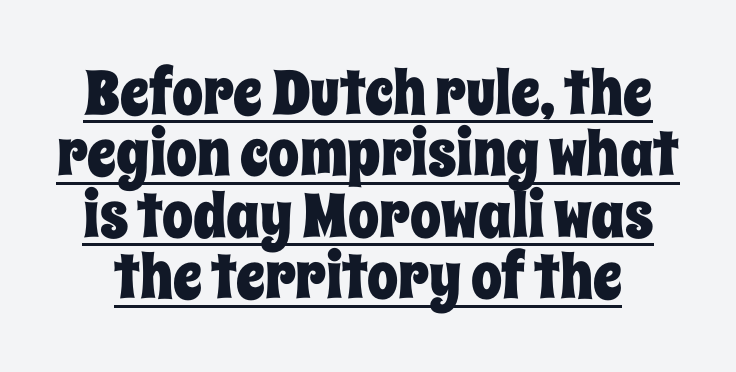
Q: Is the text italic (slanted)? A: No, it is upright.
Q: Is the text underlined? A: Yes.
Q: Is the spacing between letters normal or unusually wide? A: Normal.
Q: Is the spacing between lines tight, normal or loose? A: Tight.
Q: Width (condensed, normal, or wide)? A: Condensed.
Q: Stroke contrast? A: Low.
Q: x-height? A: Large.
Q: Monospaced? A: No.
